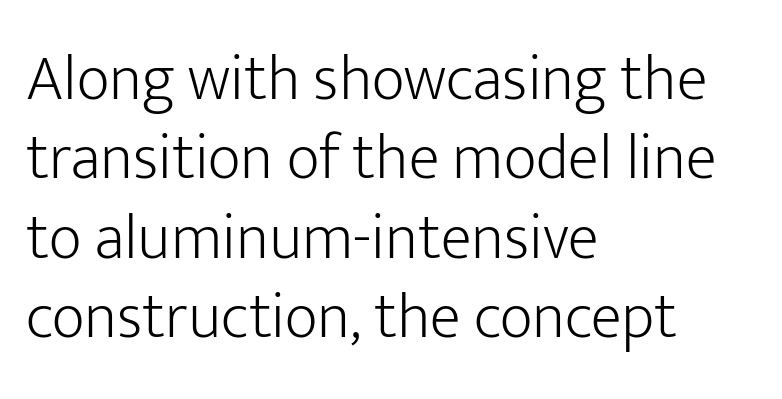
{"serif": "no", "italic": "no", "bold": "no", "weight": "light", "width": "normal", "stroke_contrast": "low", "x_height": "medium", "monospaced": "no", "underline": "no", "align": "left", "line_spacing_ratio": 1.24, "letter_spacing": "normal", "letter_spacing_em": 0.0, "glyph_px": 64}
